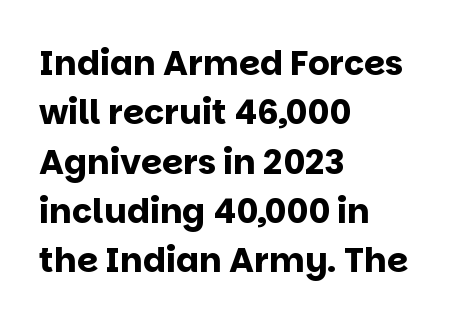
The image shows 34 px bold sans-serif type, upright; set left-aligned, normal line spacing (1.45x), normal letter spacing, not underlined; low stroke contrast and a large x-height.
